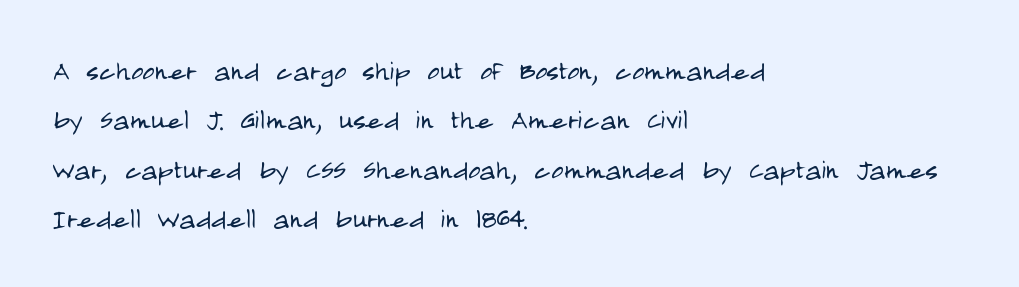
Vertical strokes here are truly vertical. Every row of glyphs begins at an identical x-position on the left. Interline gaps are of average width in this sample. The characters display no serif detailing; their extremities are plain. Vertical stems look standard width or narrower in stroke.
